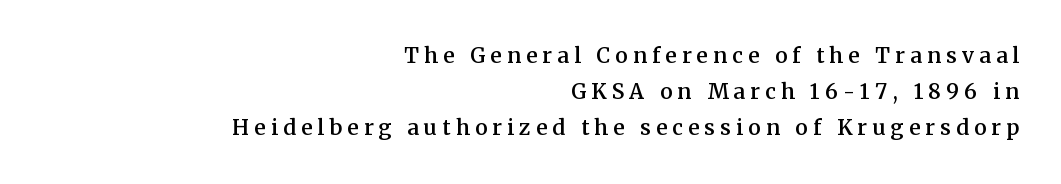
{"italic": "no", "bold": "semi", "underline": "no", "align": "right", "line_spacing_ratio": 1.72, "letter_spacing": "wide", "letter_spacing_em": 0.25, "glyph_px": 21}
